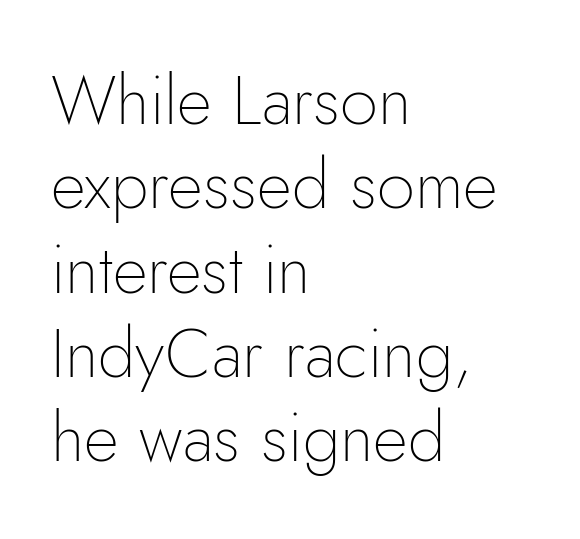
Is the type heavy? It reads as light-to-regular instead. Spacing verdict: proportional, widths tailored to each character. Anything drawn beneath the words? Only blank space. Line starts are locked; line ends wander. Between one letter and the next there's only the usual sliver of space.
